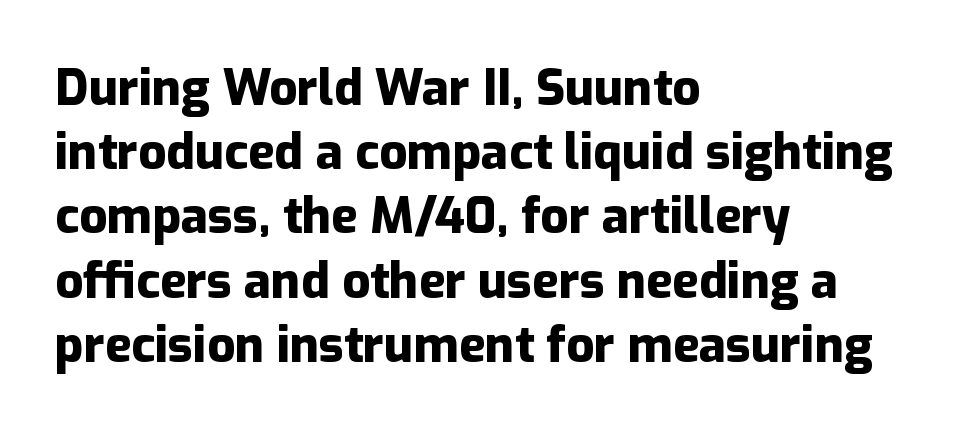
In terms of letterform style, serifs are entirely absent. Varying glyph widths throughout — classic text-font behaviour. Look at the tracking — it's just the regular setting, nothing added. The lines are quadded left. Unmarked baselines from the first word to the last. Each new line begins a customary step beneath the previous one.
